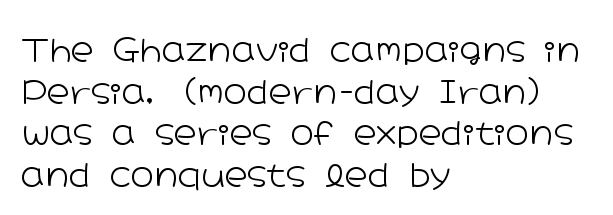
Each word holds together tightly as a unit, with standard inter-letter gaps. Here the designer chose a conventional face with non-uniform glyph widths. Regarding serifs, this sample does without them. Visually the block forms a straight wall on the left and a jagged coastline on the right. Is there much room between lines? A standard amount, neither cramped nor airy.
